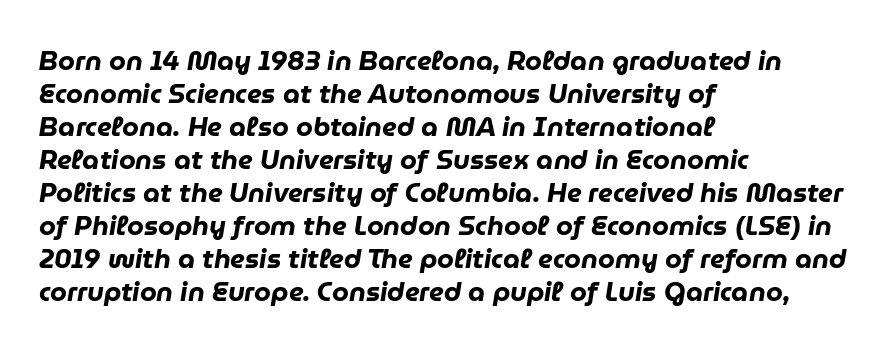
Q: Is the text bold? A: Yes.
Q: Is the text italic (slanted)? A: Yes, it leans right by about 9 degrees.
Q: Is the text underlined? A: No.
Q: How is the paragraph aligned? A: Left-aligned.
Q: Is the spacing between letters normal or unusually wide? A: Normal.
